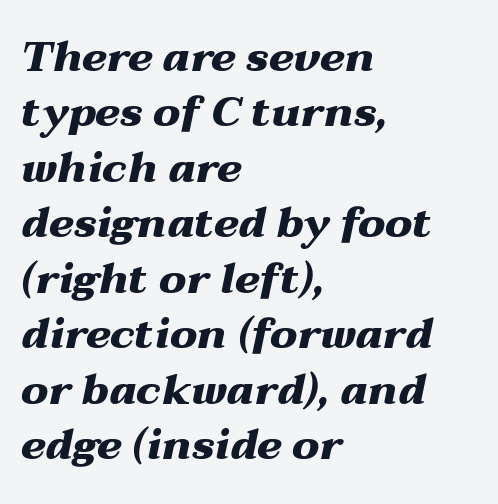
Q: Is the text bold? A: Yes.
Q: Is the text italic (slanted)? A: Yes, it leans right by about 12 degrees.
Q: Is the text underlined? A: No.
Q: How is the paragraph aligned? A: Left-aligned.
Q: Is the spacing between letters normal or unusually wide? A: Normal.
Q: Is the spacing between lines tight, normal or loose? A: Normal.
Q: Width (condensed, normal, or wide)? A: Wide.
Q: Stroke contrast? A: Medium.
Q: x-height? A: Medium.
Q: Monospaced? A: No.
